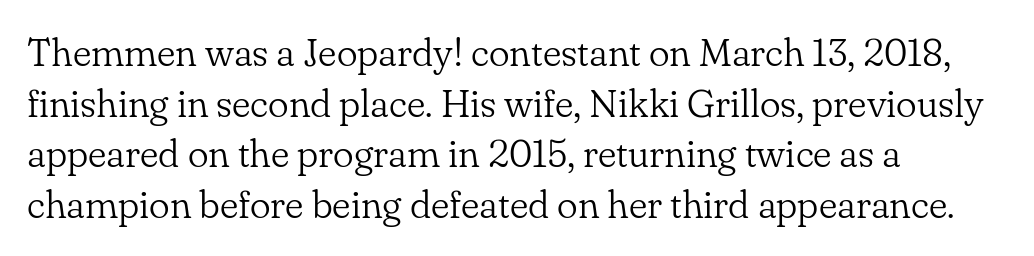
The image shows 39 px light serif type, upright; set left-aligned, normal line spacing (1.3x), normal letter spacing, not underlined; low stroke contrast and a small x-height.
